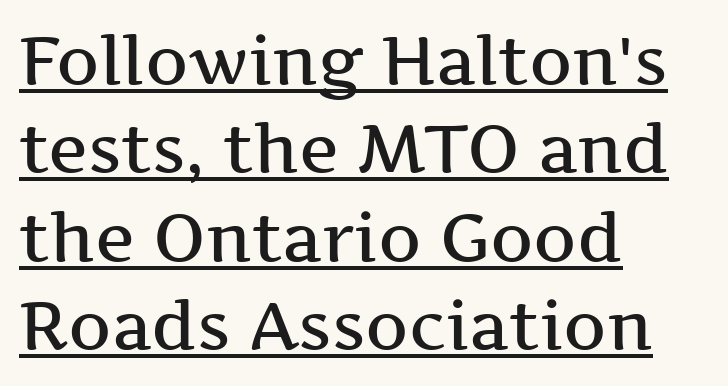
Think of a printed novel: that variable character pitch is what you see here. Note: serifs present on the glyphs. Set as a demibold, roughly 600 on the weight scale. Posture: straight, roman, zero tilt.
